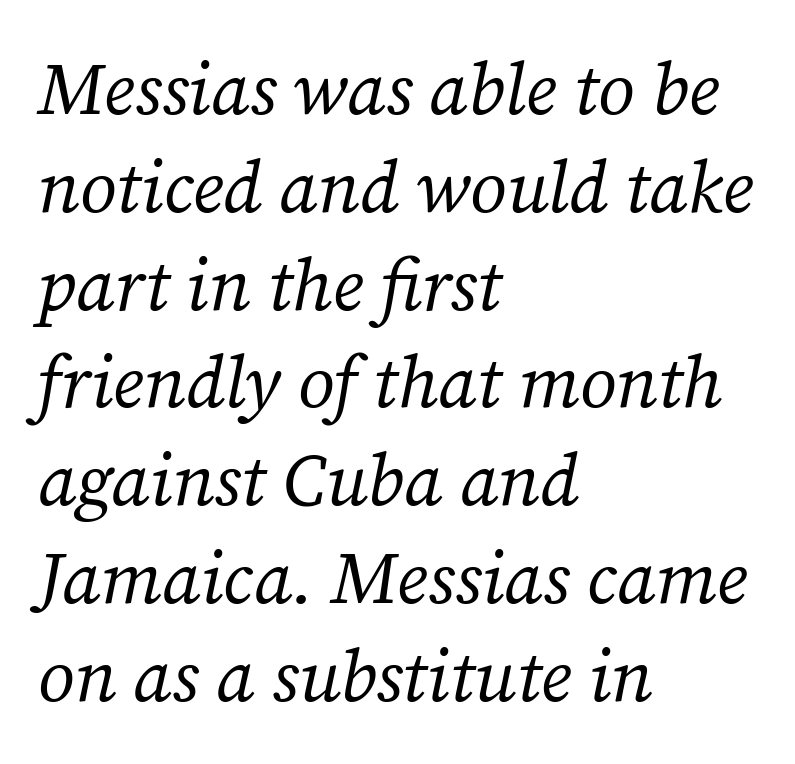
{"serif": "yes", "italic": "yes", "lean": "right", "slant_degrees": 12, "bold": "no", "weight": "regular", "width": "normal", "stroke_contrast": "medium", "x_height": "medium", "monospaced": "no", "underline": "no", "align": "left", "line_spacing": "normal", "line_spacing_ratio": 1.34, "letter_spacing": "normal", "letter_spacing_em": 0.0, "glyph_px": 73}
